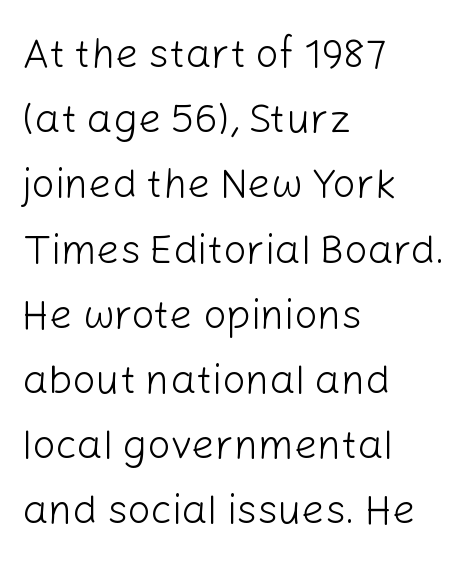
The type sits square on the baseline with zero lean. The glyphs are unaccompanied by any horizontal stroke below them. The weight tops out at a normal text grade. Visually the block forms a straight wall on the left and a jagged coastline on the right. A typesetter would call this zero additional tracking.
